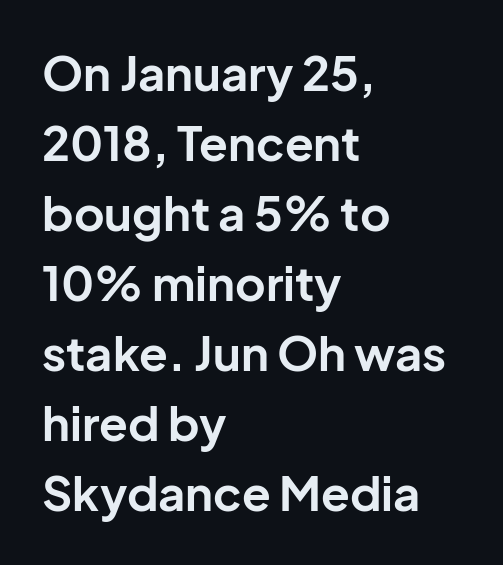
Every row of glyphs begins at an identical x-position on the left. Does the lettering tilt? It doesn't — this is upright. Heft: maximum for text — a bold. Descenders are the only things crossing below the line. Check where the strokes stop: nothing finishes them off — pure sans. Short note: letters normally spaced.
